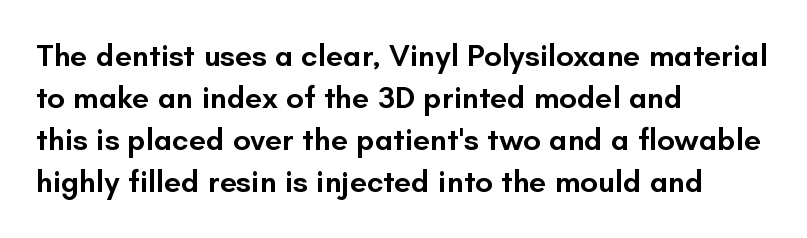
Its strokes are somewhat broadened, the hallmark of semibold type. The rendering keeps characters at their native spacing. A student would call this left alignment; a typographer would say flush left, rag right. A typesetter would call this leading conventional body-copy spacing.
